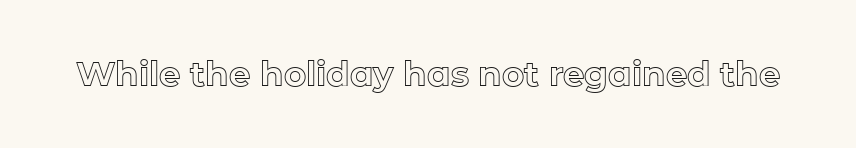
The image shows 34 px text type, upright; set normal letter spacing, not underlined; a medium x-height.
